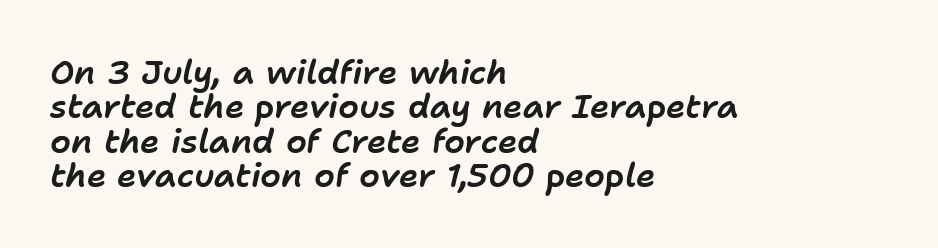
The image shows 33 px text type, italic (leaning right); set left-aligned, tight line spacing (1.04x), normal letter spacing, not underlined; low stroke contrast and a medium x-height.
